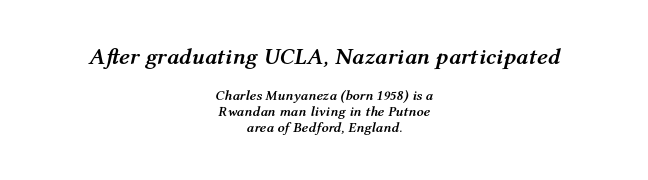
Reading down the block, each line starts at a different indent, mirrored at its end. Observe the lean: these are italic letterforms. Successive baselines arrive quickly, one right under another. The passage shown has conventional tracking throughout.
